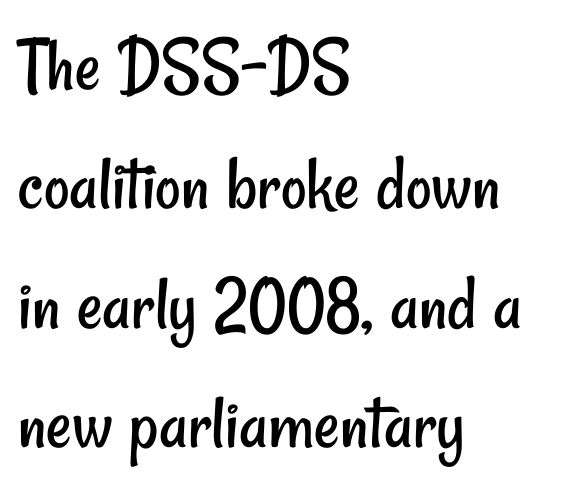
The image shows 79 px regular-weight, condensed sans-serif type; set left-aligned, normal line spacing (1.51x), normal letter spacing, not underlined; low stroke contrast and a small x-height.
